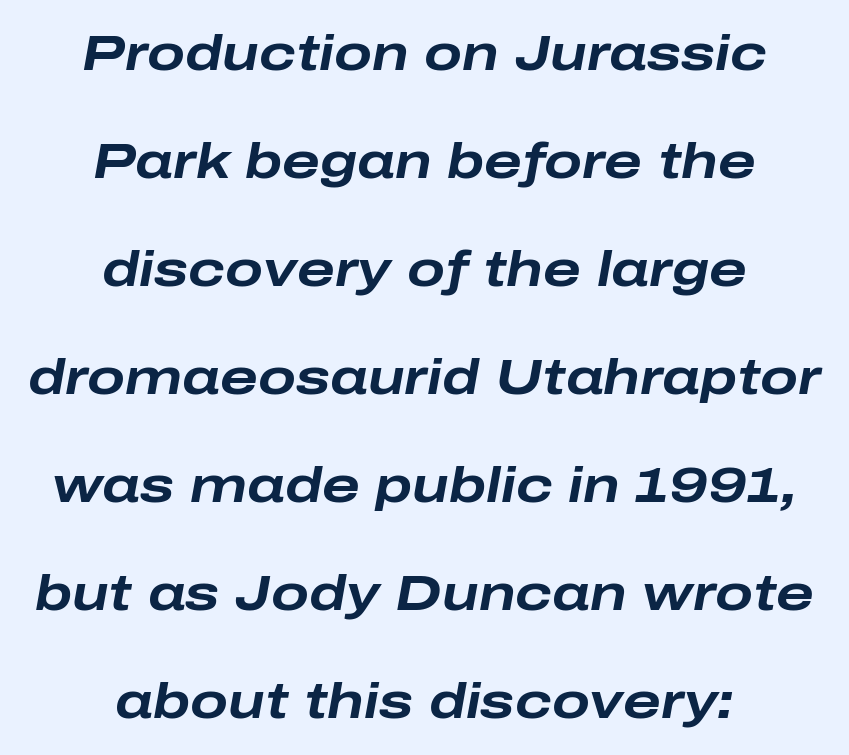
Q: Is the text bold? A: Yes.
Q: Is the text italic (slanted)? A: Yes, it leans right by about 10 degrees.
Q: Is the text underlined? A: No.
Q: How is the paragraph aligned? A: Centered.
Q: Is the spacing between letters normal or unusually wide? A: Normal.
Q: Is the spacing between lines tight, normal or loose? A: Loose.
Q: Width (condensed, normal, or wide)? A: Wide.
Q: Stroke contrast? A: Low.
Q: x-height? A: Medium.
Q: Monospaced? A: No.
